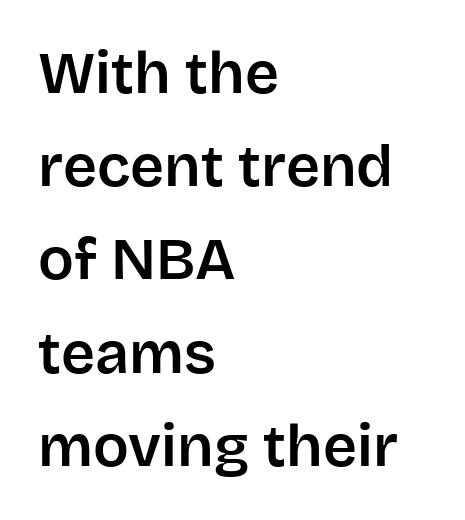
Q: Is the text italic (slanted)? A: No, it is upright.
Q: Is the typeface a serif or a sans-serif typeface? A: Sans-serif.
Q: Is the text underlined? A: No.
Q: How is the paragraph aligned? A: Left-aligned.
Q: Is the spacing between letters normal or unusually wide? A: Normal.
Q: Is the spacing between lines tight, normal or loose? A: Normal.
Q: Width (condensed, normal, or wide)? A: Normal.
Q: Stroke contrast? A: Low.
Q: x-height? A: Large.
Q: Monospaced? A: No.
